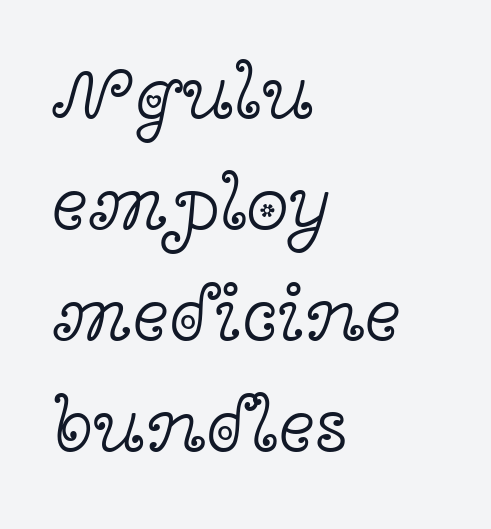
Q: Is the text bold? A: No.
Q: Is the text italic (slanted)? A: No, it is upright.
Q: Is the typeface a serif or a sans-serif typeface? A: Serif.
Q: Is the text underlined? A: No.
Q: How is the paragraph aligned? A: Left-aligned.
Q: Is the spacing between letters normal or unusually wide? A: Normal.
Q: Is the spacing between lines tight, normal or loose? A: Normal.
Q: Width (condensed, normal, or wide)? A: Wide.
Q: x-height? A: Medium.
Q: Monospaced? A: No.
